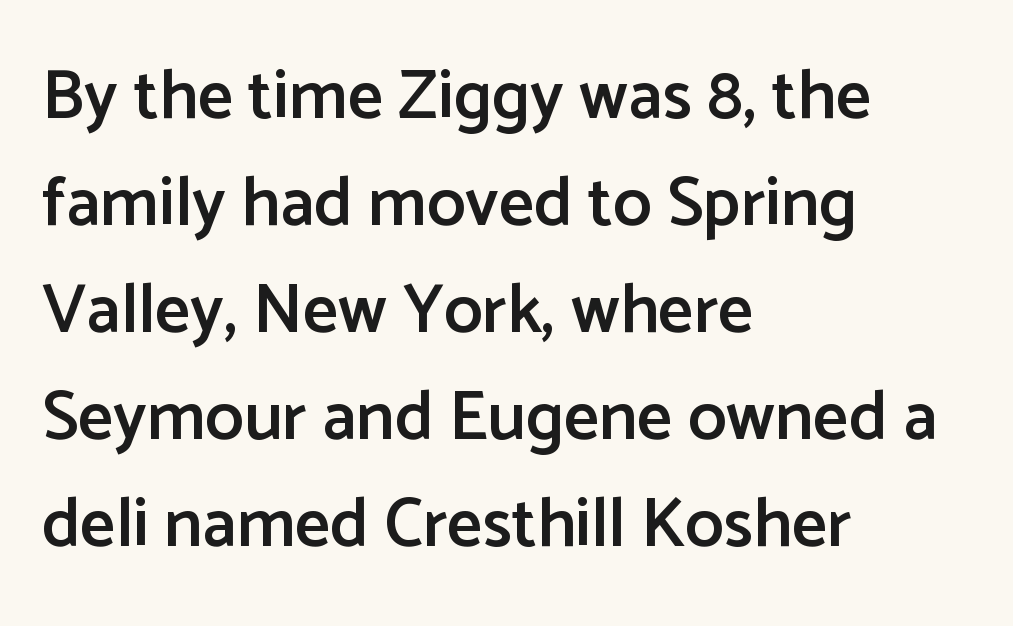
{"serif": "no", "italic": "no", "bold": "semi", "weight": "semibold", "width": "normal", "stroke_contrast": "low", "x_height": "medium", "monospaced": "no", "underline": "no", "align": "left", "line_spacing": "normal", "line_spacing_ratio": 1.55, "letter_spacing": "normal", "letter_spacing_em": 0.0, "glyph_px": 69}
